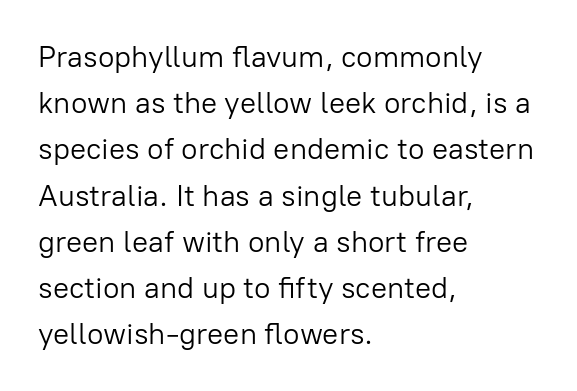
The image shows 30 px light sans-serif type, upright; set left-aligned, normal line spacing (1.54x), normal letter spacing, not underlined; low stroke contrast and a medium x-height.
